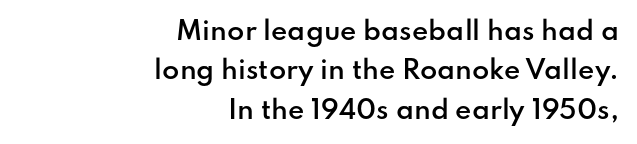
{"italic": "no", "bold": "semi", "underline": "no", "align": "right", "line_spacing": "normal", "line_spacing_ratio": 1.58, "letter_spacing": "normal", "letter_spacing_em": 0.0, "glyph_px": 25}
